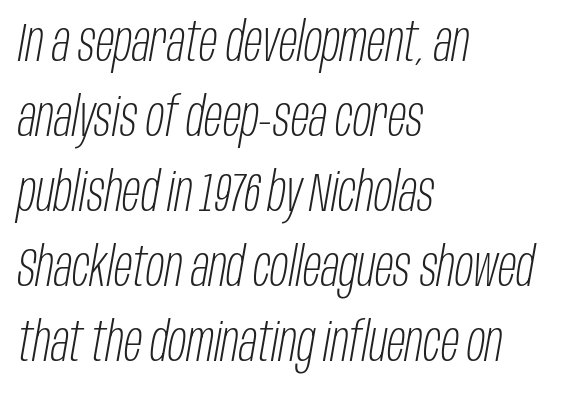
The image shows 54 px light, condensed type, italic (leaning right); set left-aligned, normal line spacing (1.39x), normal letter spacing, not underlined; low stroke contrast and a large x-height.
